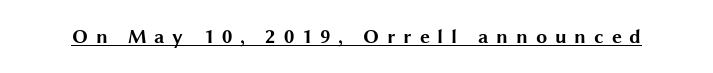
Posture: vertical. Has an underline been added? It has. Plenty of ink on the page — the face is bold. The passage shown has open, widely tracked lettering throughout.
